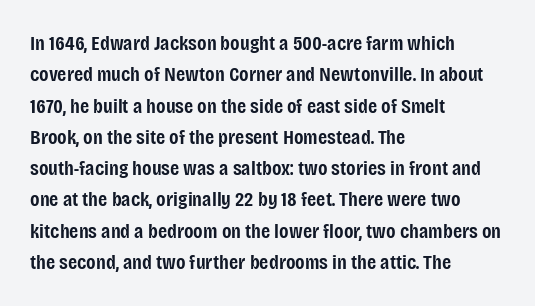
{"italic": "no", "bold": "semi", "underline": "no", "align": "left", "line_spacing": "normal", "line_spacing_ratio": 1.49, "letter_spacing": "normal", "letter_spacing_em": 0.0, "glyph_px": 21}
